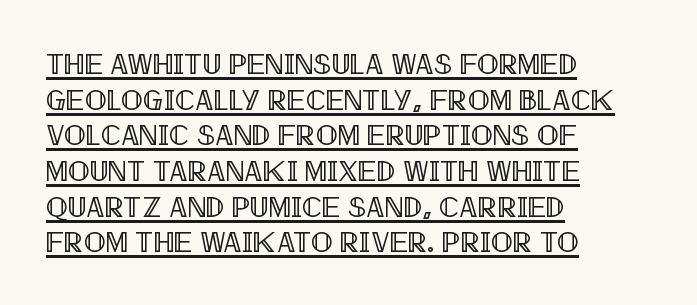
The image shows 29 px condensed type, upright; set left-aligned, line spacing 1.23x, normal letter spacing, underlined; a large x-height.
